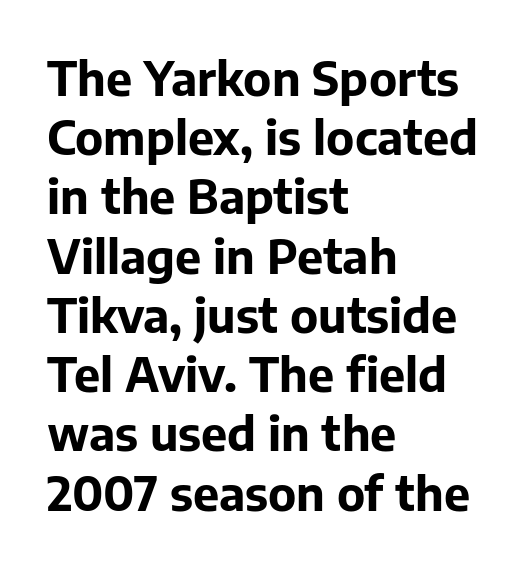
{"serif": "no", "italic": "no", "bold": "yes", "weight": "bold", "width": "normal", "stroke_contrast": "low", "x_height": "medium", "monospaced": "no", "underline": "no", "align": "left", "line_spacing": "normal", "line_spacing_ratio": 1.26, "letter_spacing": "normal", "letter_spacing_em": 0.0, "glyph_px": 47}
